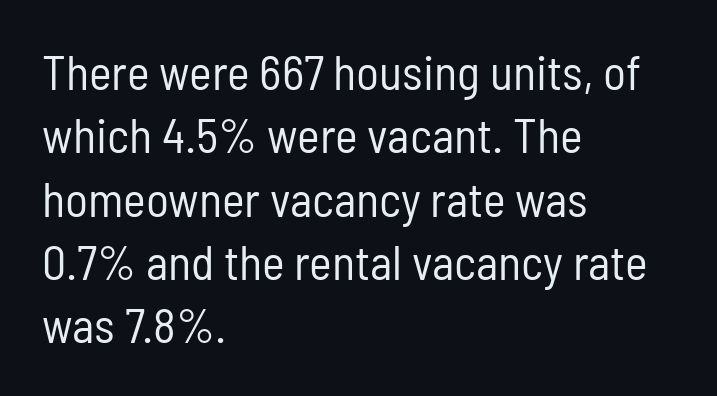
Q: Is the text bold? A: No.
Q: Is the text italic (slanted)? A: No, it is upright.
Q: Is the typeface a serif or a sans-serif typeface? A: Sans-serif.
Q: Is the text underlined? A: No.
Q: How is the paragraph aligned? A: Left-aligned.
Q: Is the spacing between letters normal or unusually wide? A: Normal.
Q: Is the spacing between lines tight, normal or loose? A: Normal.
Q: Width (condensed, normal, or wide)? A: Condensed.
Q: Stroke contrast? A: Low.
Q: x-height? A: Medium.
Q: Monospaced? A: No.
